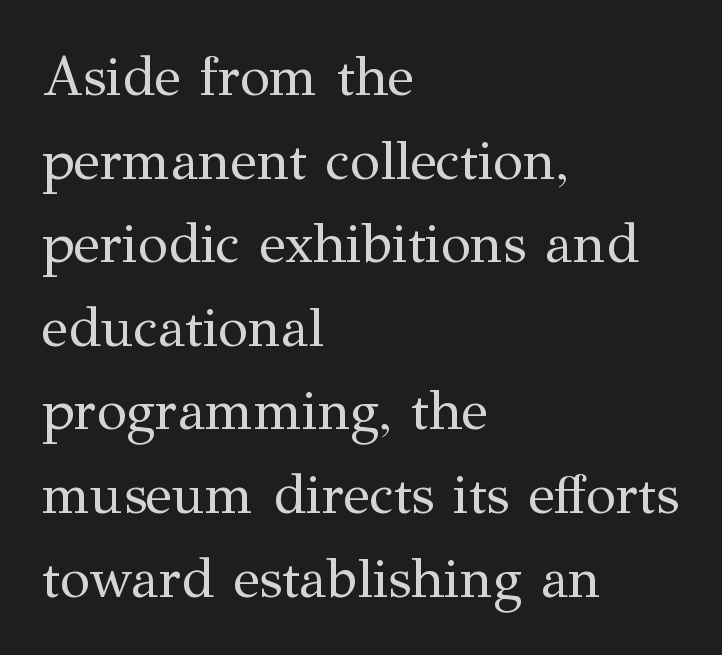
The image shows 55 px regular-weight serif type, upright; set left-aligned, normal line spacing (1.52x), normal letter spacing, not underlined; medium stroke contrast and a medium x-height.
